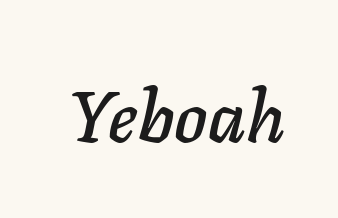
{"italic": "yes", "lean": "right", "slant_degrees": 11, "width": "normal", "stroke_contrast": "low", "x_height": "medium", "monospaced": "no", "underline": "no", "letter_spacing": "normal", "letter_spacing_em": 0.0, "glyph_px": 71}
